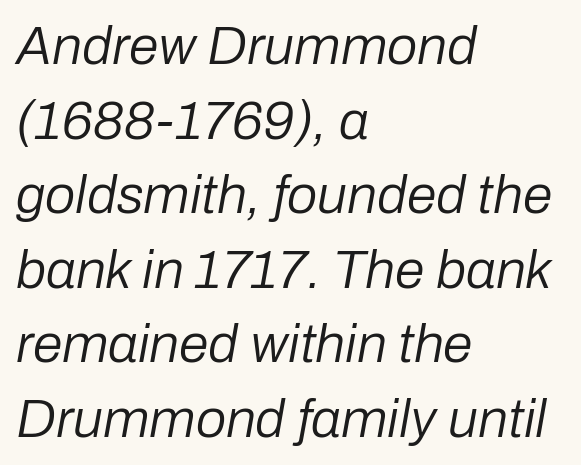
No extra tracking has been applied to these lines. The passage shown is not bold in any degree. These lines are rendered in a variable-pitch font. Alignment: flush left. Decoration check: the copy has no underline.
